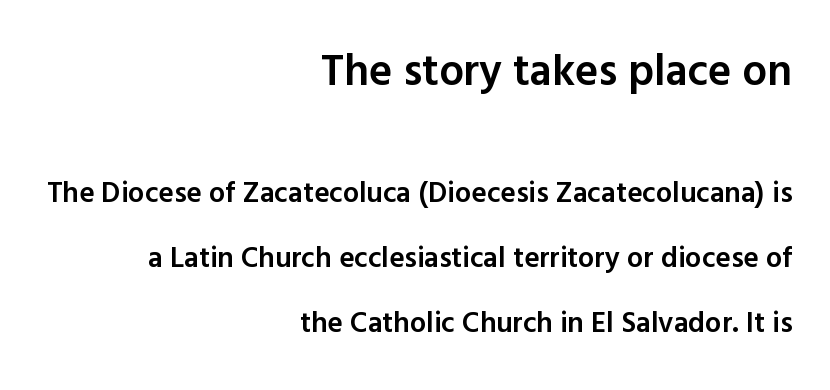
Decoration check: the copy has no underline. How would I describe the line gaps? Wide and relaxed. This sample has the flowing, uneven cadence of proportional lettering. Serif or sans? Sans — the stroke terminals are bare. A bit beefed up — I'd call it semibold rather than bold. Notice how the stems are strictly vertical — no italics here.
